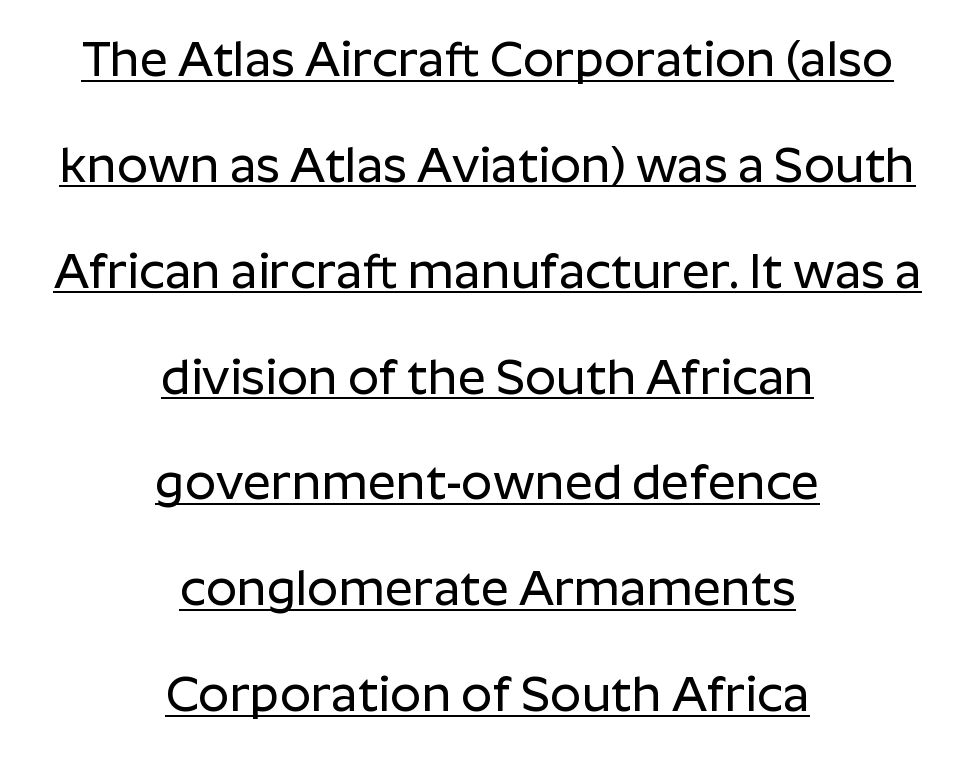
Q: Is the text italic (slanted)? A: No, it is upright.
Q: Is the typeface a serif or a sans-serif typeface? A: Sans-serif.
Q: Is the text underlined? A: Yes.
Q: How is the paragraph aligned? A: Centered.
Q: Is the spacing between letters normal or unusually wide? A: Normal.
Q: Is the spacing between lines tight, normal or loose? A: Loose.
Q: Width (condensed, normal, or wide)? A: Normal.
Q: Stroke contrast? A: Low.
Q: x-height? A: Medium.
Q: Monospaced? A: No.
